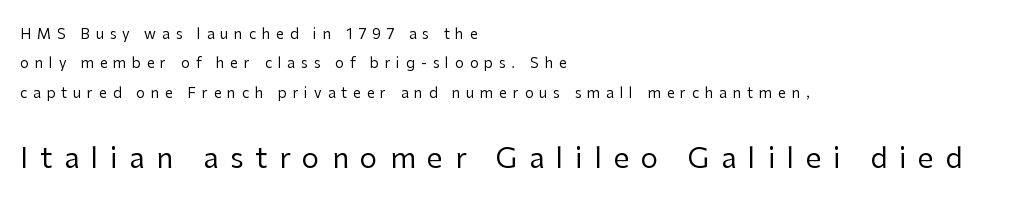
Q: Is the text bold? A: No.
Q: Is the text italic (slanted)? A: No, it is upright.
Q: Is the typeface a serif or a sans-serif typeface? A: Sans-serif.
Q: Is the text underlined? A: No.
Q: How is the paragraph aligned? A: Left-aligned.
Q: Is the spacing between letters normal or unusually wide? A: Unusually wide.
Q: Is the spacing between lines tight, normal or loose? A: Loose.
Q: Which block of text is set in a larger size, the first (top) or the second (bottom)? A: The second (bottom) one.
Q: Width (condensed, normal, or wide)? A: Normal.
Q: Stroke contrast? A: Low.
Q: x-height? A: Medium.
Q: Monospaced? A: No.
